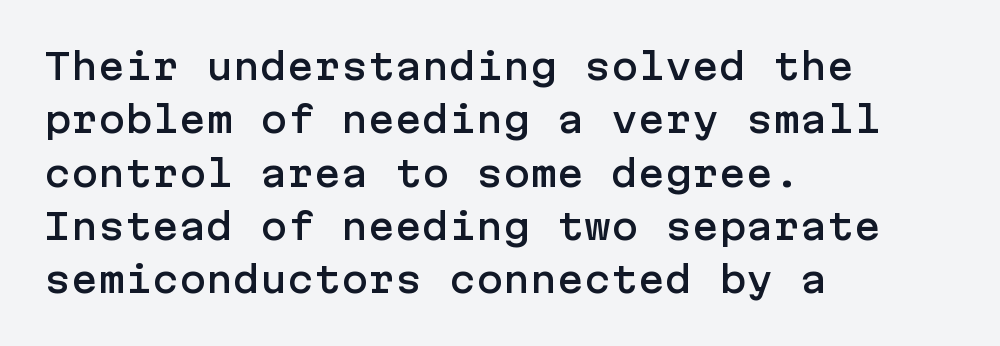
The image shows 36 px sans-serif type, upright; set left-aligned, normal line spacing (1.48x), normal letter spacing, not underlined; low stroke contrast and a medium x-height.
